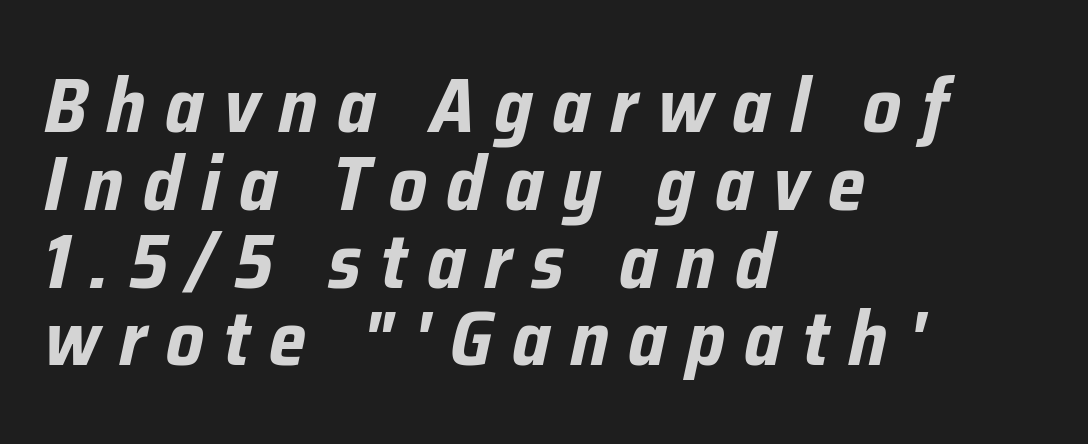
{"italic": "yes", "lean": "right", "slant_degrees": 12, "bold": "yes", "weight": "bold", "width": "condensed", "stroke_contrast": "low", "x_height": "medium", "monospaced": "no", "underline": "no", "align": "left", "line_spacing": "tight", "line_spacing_ratio": 1.01, "letter_spacing": "wide", "letter_spacing_em": 0.25, "glyph_px": 77}
